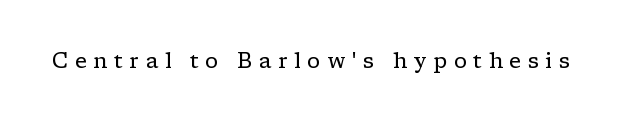
Q: Is the text bold? A: No.
Q: Is the text italic (slanted)? A: No, it is upright.
Q: Is the text underlined? A: No.
Q: Is the spacing between letters normal or unusually wide? A: Unusually wide.
